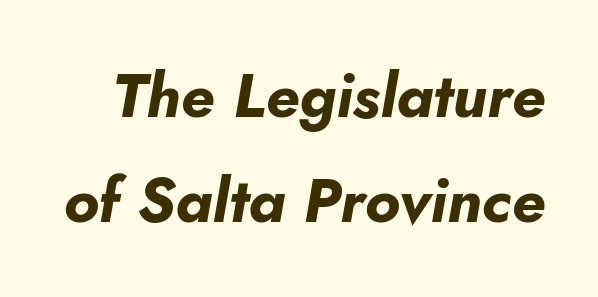
Q: Is the text bold? A: Yes.
Q: Is the text italic (slanted)? A: Yes, it leans right by about 10 degrees.
Q: Is the text underlined? A: No.
Q: Is the spacing between letters normal or unusually wide? A: Normal.
Q: Is the spacing between lines tight, normal or loose? A: Normal.
Q: Width (condensed, normal, or wide)? A: Normal.
Q: Stroke contrast? A: Low.
Q: x-height? A: Small.
Q: Monospaced? A: No.
